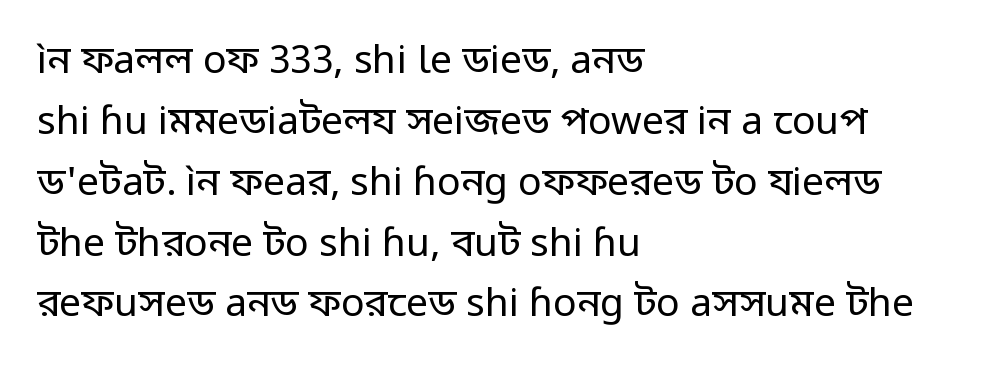
{"serif": "no", "italic": "no", "bold": "no", "weight": "regular", "width": "normal", "stroke_contrast": "low", "x_height": "medium", "monospaced": "no", "underline": "no", "align": "left", "line_spacing": "normal", "line_spacing_ratio": 1.56, "letter_spacing": "normal", "letter_spacing_em": 0.0, "glyph_px": 39}
